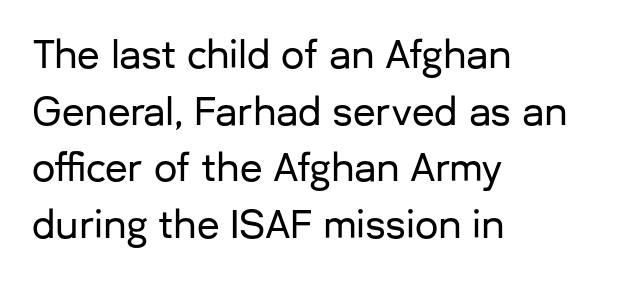
Letter spacing: default. The lines in this sample share a left origin and differ only in where they stop. Examine the stroke ends and you'll find no serifs. The block of text has a typical density, with ordinary space between rows. Rendered with straight, roman letterforms. The space directly below the letters is spotless.
